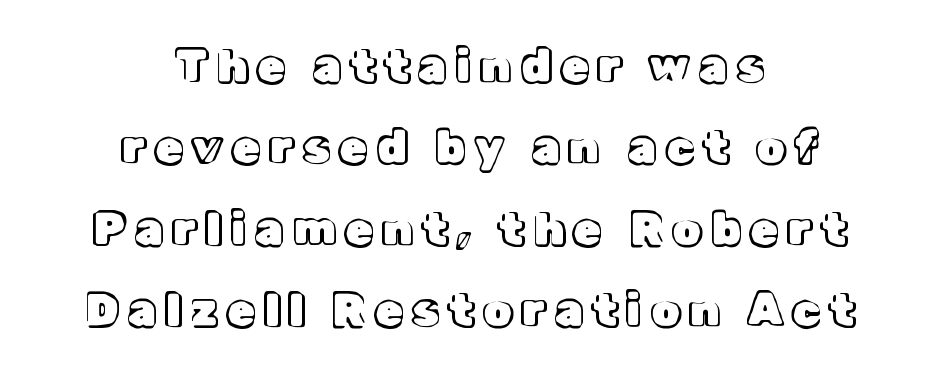
Q: Is the text italic (slanted)? A: No, it is upright.
Q: Is the text underlined? A: No.
Q: How is the paragraph aligned? A: Centered.
Q: Is the spacing between letters normal or unusually wide? A: Unusually wide.
Q: Width (condensed, normal, or wide)? A: Normal.
Q: x-height? A: Medium.
Q: Monospaced? A: No.
